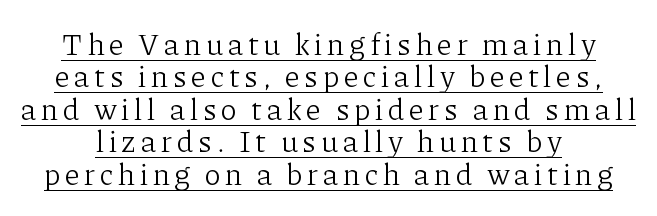
A typographer would call this underscored text. This sample uses a serif face. Each new line begins almost immediately beneath the previous one. Think of a printed novel: that variable character pitch is what you see here. It's the straight-up-and-down kind of type. The typesetting does not lean heavy: it is not bold.
